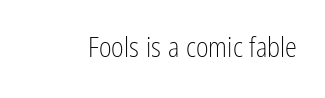
Has an underline been added? It has not. The type is set solid horizontally, with unmodified tracking. The characters are drawn with everyday or finer stroke widths. Every character sits straight up, as roman type does.
